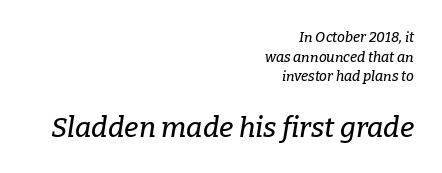
The image shows 28 px serif type, italic (leaning right); set right-aligned, normal line spacing (1.41x), normal letter spacing, not underlined; the second (bottom) block is 2.0x larger; low stroke contrast and a medium x-height.
